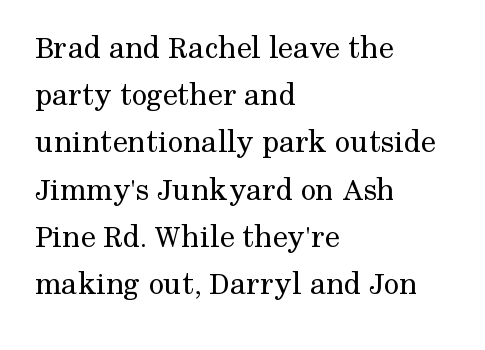
Q: Is the text bold? A: No.
Q: Is the text italic (slanted)? A: No, it is upright.
Q: Is the typeface a serif or a sans-serif typeface? A: Serif.
Q: Is the text underlined? A: No.
Q: How is the paragraph aligned? A: Left-aligned.
Q: Is the spacing between letters normal or unusually wide? A: Normal.
Q: Is the spacing between lines tight, normal or loose? A: Normal.
Q: Width (condensed, normal, or wide)? A: Normal.
Q: Stroke contrast? A: Medium.
Q: x-height? A: Medium.
Q: Monospaced? A: No.
